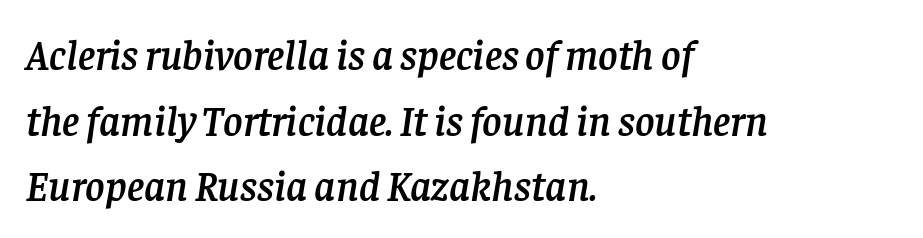
The image shows 42 px serif type, italic (leaning right); set left-aligned, normal line spacing (1.56x), normal letter spacing, not underlined; low stroke contrast and a large x-height.
